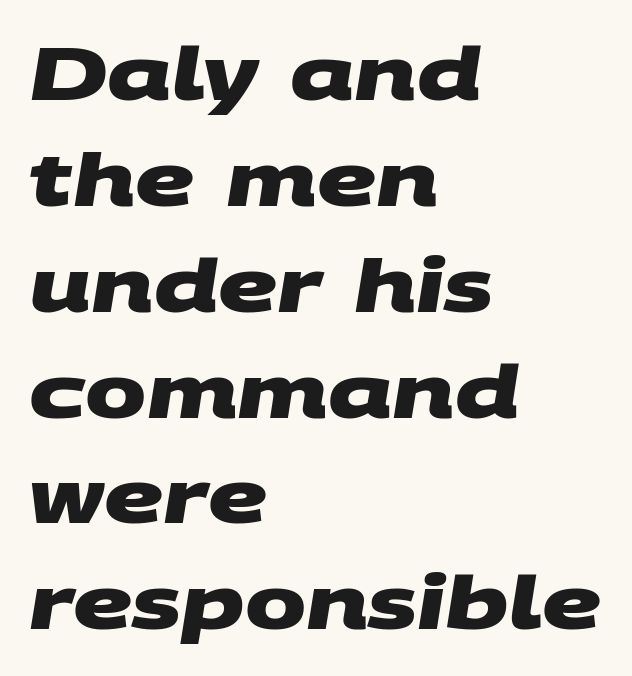
Q: Is the text bold? A: Yes.
Q: Is the typeface a serif or a sans-serif typeface? A: Sans-serif.
Q: Is the text underlined? A: No.
Q: How is the paragraph aligned? A: Left-aligned.
Q: Is the spacing between letters normal or unusually wide? A: Normal.
Q: Is the spacing between lines tight, normal or loose? A: Normal.
Q: Width (condensed, normal, or wide)? A: Wide.
Q: Stroke contrast? A: Medium.
Q: x-height? A: Large.
Q: Monospaced? A: No.
